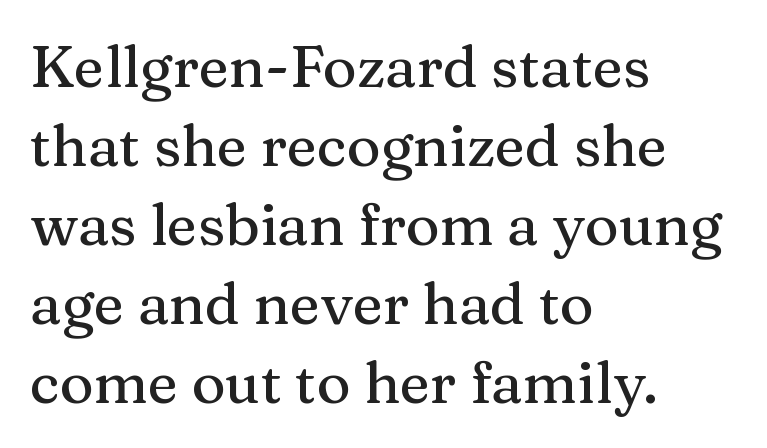
Q: Is the text italic (slanted)? A: No, it is upright.
Q: Is the typeface a serif or a sans-serif typeface? A: Serif.
Q: Is the text underlined? A: No.
Q: How is the paragraph aligned? A: Left-aligned.
Q: Is the spacing between letters normal or unusually wide? A: Normal.
Q: Is the spacing between lines tight, normal or loose? A: Normal.
Q: Width (condensed, normal, or wide)? A: Normal.
Q: Stroke contrast? A: Medium.
Q: x-height? A: Medium.
Q: Monospaced? A: No.
